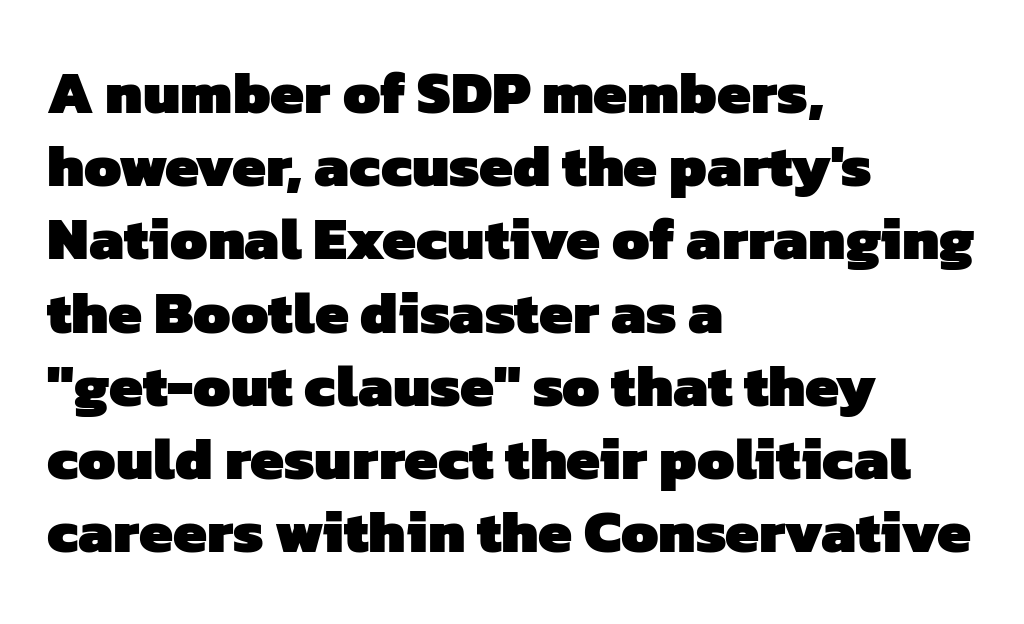
Compared with typical body copy, the letter spacing here is the same. Reading down the block, your eye returns to a fixed left position each line. This is sans-serif lettering, the kind often seen on screens and signage. As a designer I'd log this as weight 700, bold.
